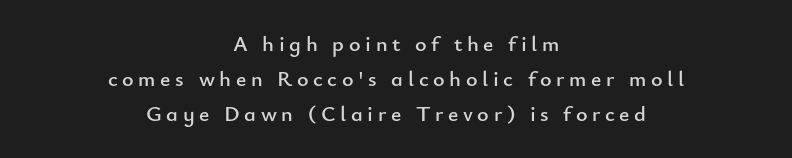
The image shows 22 px text type, upright; set centered, normal line spacing (1.59x), unusually wide letter spacing (+0.21 em), not underlined.
